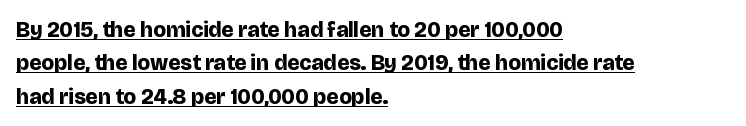
Q: Is the text bold? A: Yes.
Q: Is the text italic (slanted)? A: No, it is upright.
Q: Is the text underlined? A: Yes.
Q: How is the paragraph aligned? A: Left-aligned.
Q: Is the spacing between letters normal or unusually wide? A: Normal.
Q: Is the spacing between lines tight, normal or loose? A: Normal.
